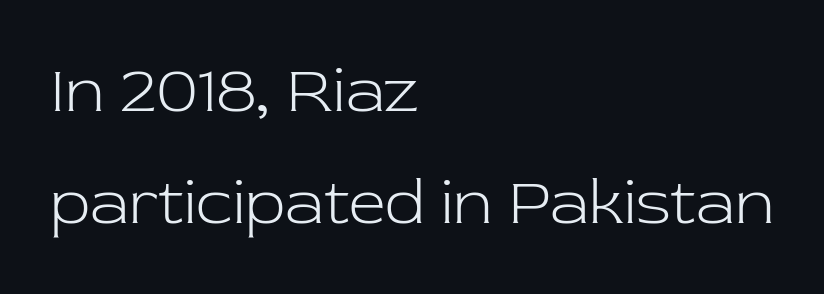
The image shows 65 px light serif type, upright; set left-aligned, line spacing 1.72x, normal letter spacing, not underlined; low stroke contrast and a medium x-height.
